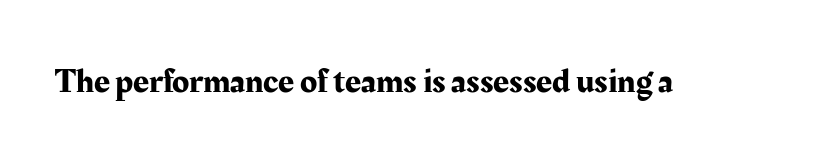
The passage shown has conventional tracking throughout. The glyphs are unaccompanied by any horizontal stroke below them. Proportional: the letters do not fall into vertical columns. This is serif lettering, the kind often seen in printed books. In terms of posture, this sample is upright.
